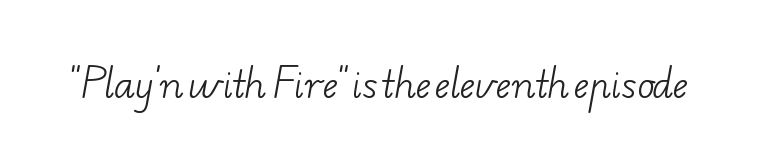
Note the varied advance widths — an 'i' is clearly narrower than an 'm'. Type style note: has serifs. Check under the words: just untouched page. Weight class: somewhere from thin through regular.
